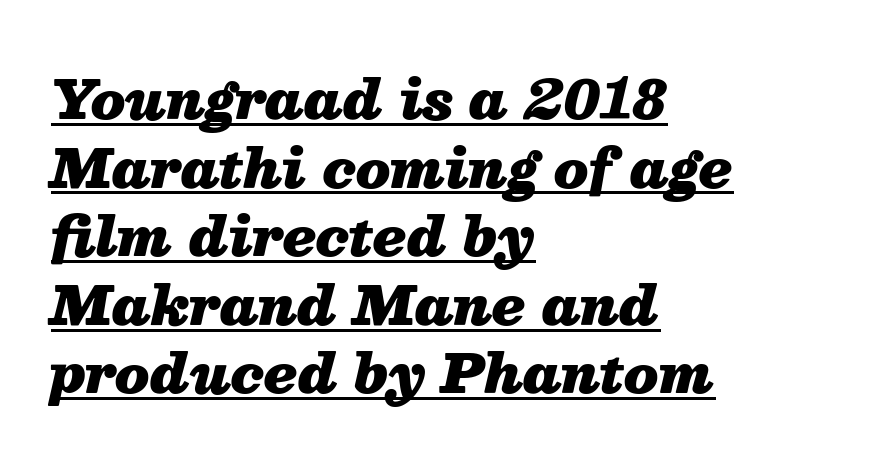
The image shows 54 px heavy type, italic (leaning right); set left-aligned, normal line spacing (1.27x), normal letter spacing, underlined; medium stroke contrast and a medium x-height.
